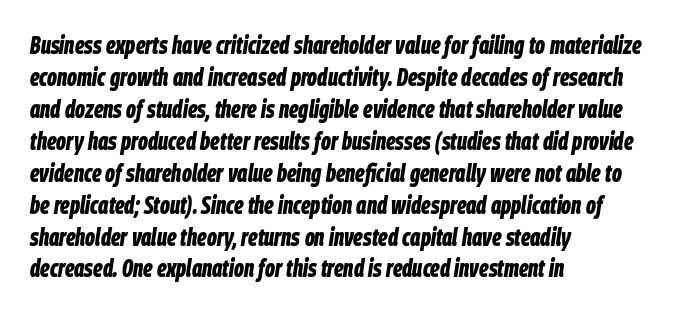
The image shows 24 px bold type, italic (leaning right); set left-aligned, normal line spacing (1.33x), normal letter spacing, not underlined.
